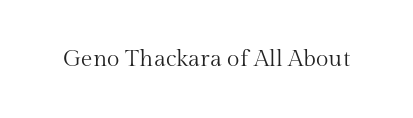
{"italic": "no", "bold": "no", "underline": "no", "letter_spacing": "normal", "letter_spacing_em": 0.0, "glyph_px": 23}
